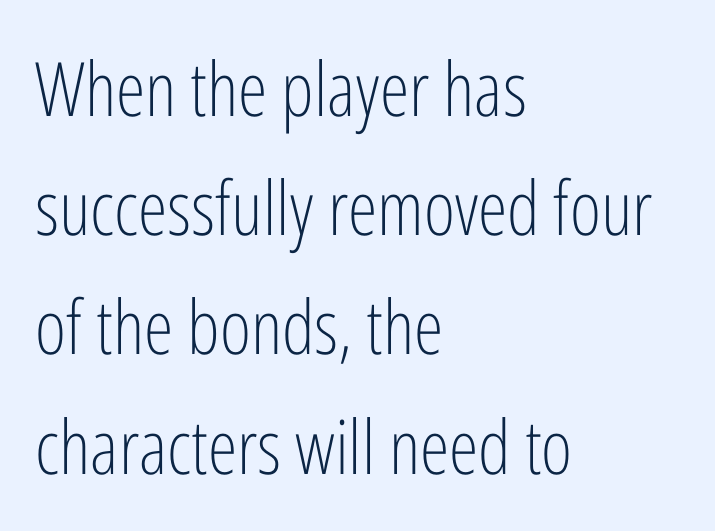
Q: Is the text bold? A: No.
Q: Is the text italic (slanted)? A: No, it is upright.
Q: Is the typeface a serif or a sans-serif typeface? A: Sans-serif.
Q: Is the text underlined? A: No.
Q: How is the paragraph aligned? A: Left-aligned.
Q: Is the spacing between letters normal or unusually wide? A: Normal.
Q: Is the spacing between lines tight, normal or loose? A: Normal.
Q: Width (condensed, normal, or wide)? A: Condensed.
Q: Stroke contrast? A: Low.
Q: x-height? A: Medium.
Q: Monospaced? A: No.
